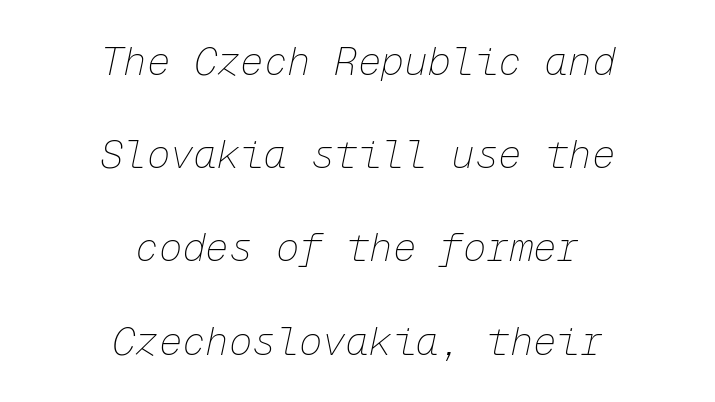
Horizontal bands of white between lines are thick stripes. Each letter, wide or thin by design, is forced into the same width here. The letters are slanted; this is an italic face. The string is rendered with underlining switched off. Characters follow at the spacing the type designer built in. Nothing heavy about these letters — not bold at all.
